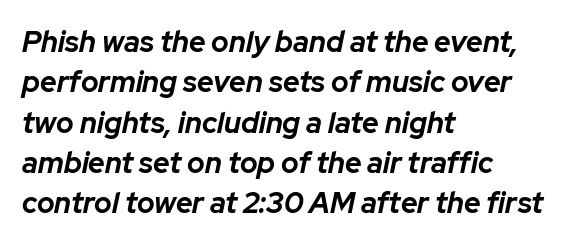
Underlining? Definitely not there. Honestly, the row spacing looks completely unremarkable. The rendering keeps characters at their native spacing. The specimen reads as italic at a glance. The paragraph has a hard left edge and a soft right edge. You could not count columns in this text — the font is proportionally spaced.
